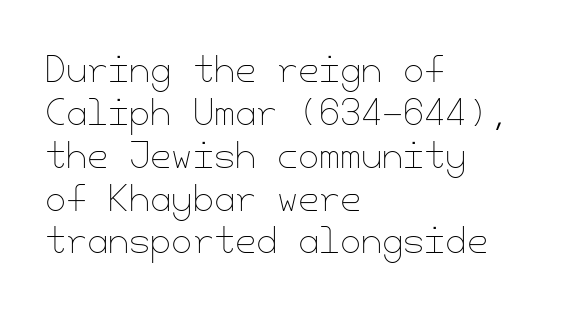
The image shows 34 px thin type, upright; set left-aligned, normal line spacing (1.26x), normal letter spacing, not underlined; low stroke contrast and a small x-height.
